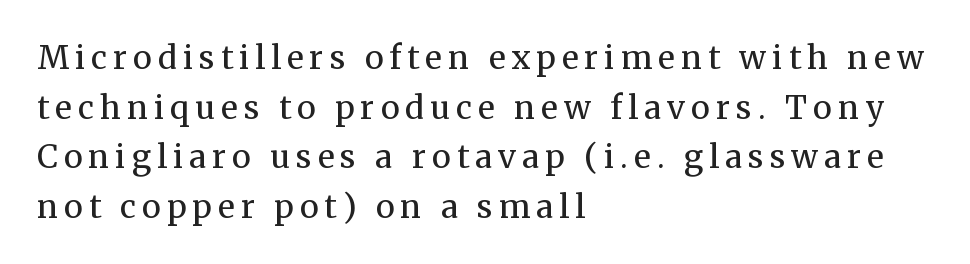
The image shows 32 px regular-weight serif type, upright; set left-aligned, normal line spacing (1.55x), not underlined; medium stroke contrast and a medium x-height.
